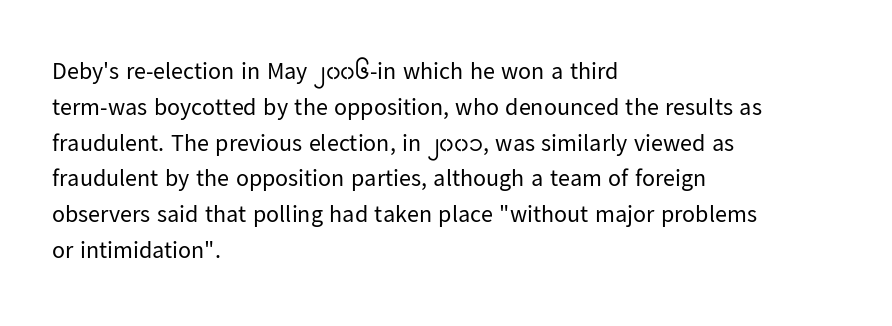
The setting favours the left margin, as ordinary paragraphs usually do. Upright lettering throughout. Letter spacing: default. No chunkiness to these letters — they're not bold.
